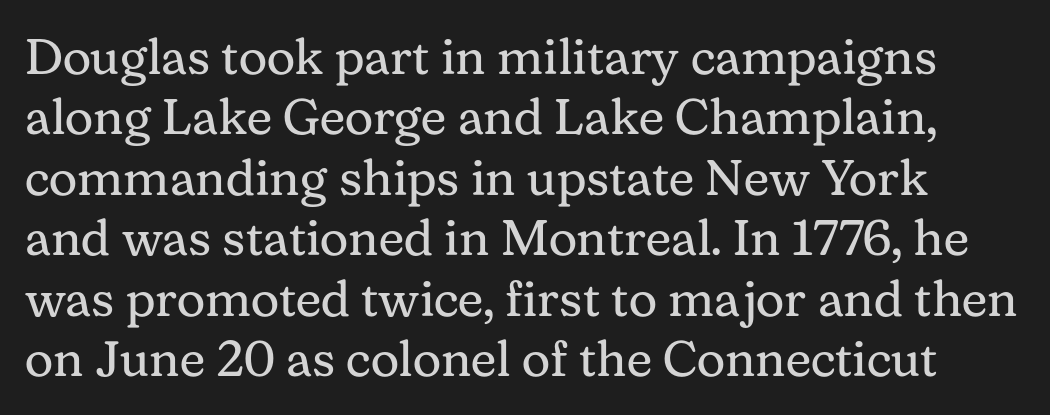
{"serif": "yes", "italic": "no", "bold": "no", "weight": "regular", "width": "normal", "stroke_contrast": "medium", "x_height": "medium", "monospaced": "no", "underline": "no", "line_spacing_ratio": 1.21, "letter_spacing": "normal", "letter_spacing_em": 0.0, "glyph_px": 50}
